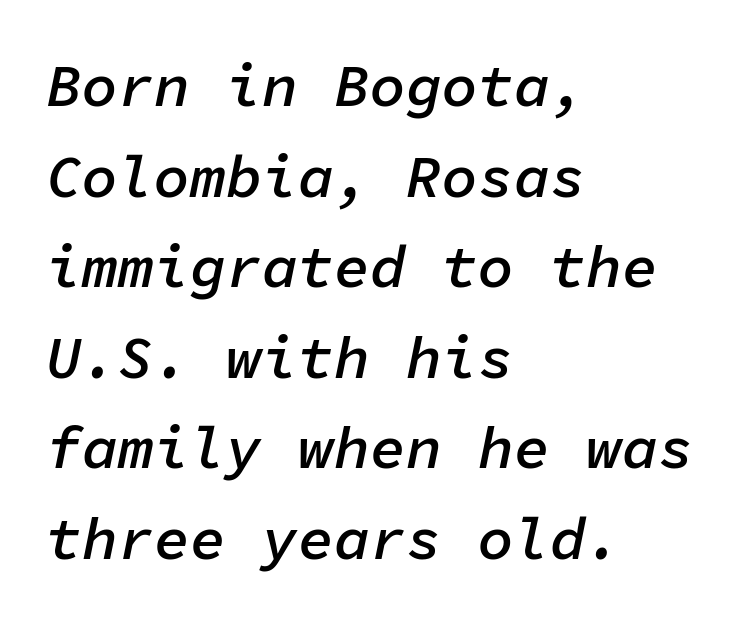
Short and long lines alike share a common starting point at left. Compared with typical body copy, the letter spacing here is the same. The font's italic variant was chosen for this text. Looks like terminal output: every glyph gets an equal slot.
